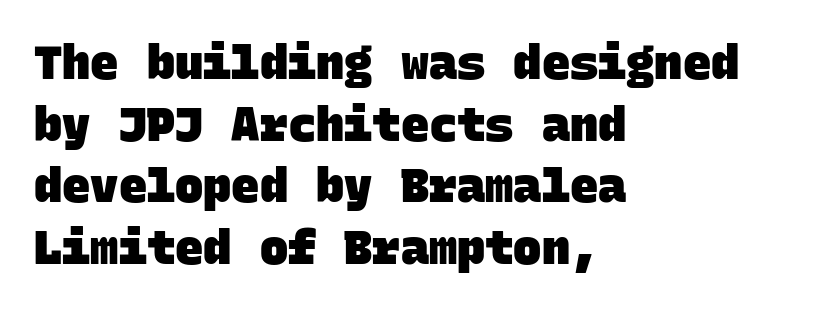
Q: Is the text bold? A: Yes.
Q: Is the typeface a serif or a sans-serif typeface? A: Sans-serif.
Q: Is the text underlined? A: No.
Q: How is the paragraph aligned? A: Left-aligned.
Q: Is the spacing between letters normal or unusually wide? A: Normal.
Q: Is the spacing between lines tight, normal or loose? A: Normal.
Q: Width (condensed, normal, or wide)? A: Normal.
Q: Stroke contrast? A: Low.
Q: x-height? A: Large.
Q: Monospaced? A: Yes.
